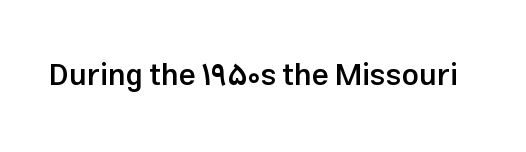
{"serif": "no", "italic": "no", "bold": "semi", "weight": "semibold", "width": "normal", "stroke_contrast": "low", "x_height": "medium", "monospaced": "no", "underline": "no", "letter_spacing": "normal", "letter_spacing_em": 0.0, "glyph_px": 30}
